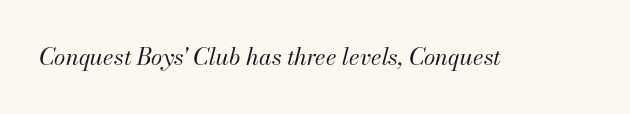
The image shows 23 px text type, italic (leaning right); set normal letter spacing, not underlined.
